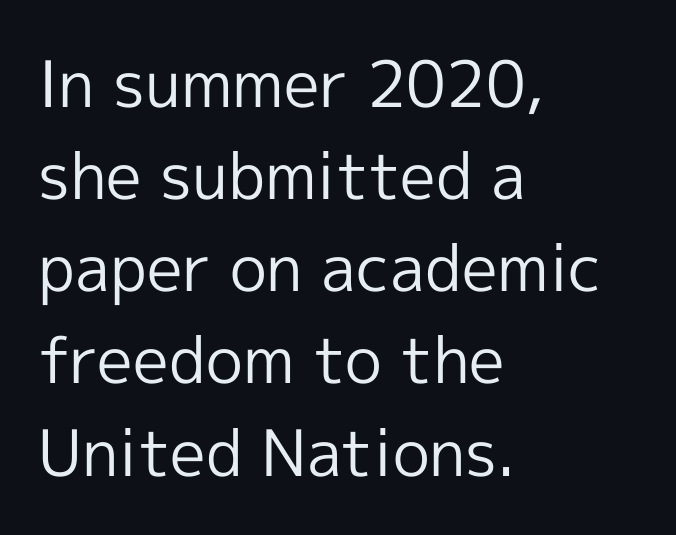
The image shows 64 px regular-weight sans-serif type, upright; set left-aligned, normal line spacing (1.44x), normal letter spacing, not underlined; a medium x-height.
